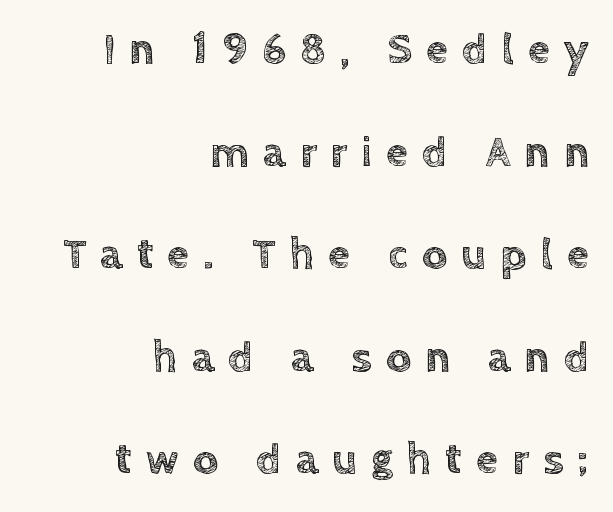
Note the varied advance widths — an 'i' is clearly narrower than an 'm'. The compositor pushed each line to the right boundary. Baseline-to-baseline distance is far greater than the letter height. You can tell it's not italic because the verticals are truly vertical. These lines have a slow, spaced-out rhythm from letter to letter. The foot of each line stays bare and open.
